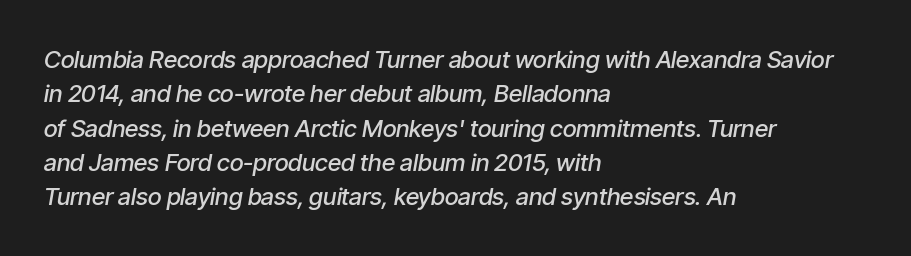
{"italic": "yes", "lean": "right", "slant_degrees": 9, "bold": "semi", "underline": "no", "align": "left", "line_spacing": "normal", "line_spacing_ratio": 1.43, "letter_spacing": "normal", "letter_spacing_em": 0.0, "glyph_px": 24}
